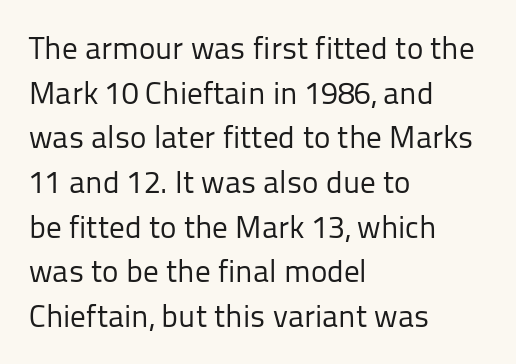
{"serif": "no", "italic": "no", "bold": "no", "weight": "regular", "width": "normal", "stroke_contrast": "low", "x_height": "medium", "monospaced": "no", "underline": "no", "align": "left", "line_spacing": "normal", "line_spacing_ratio": 1.44, "letter_spacing": "normal", "letter_spacing_em": 0.0, "glyph_px": 31}
